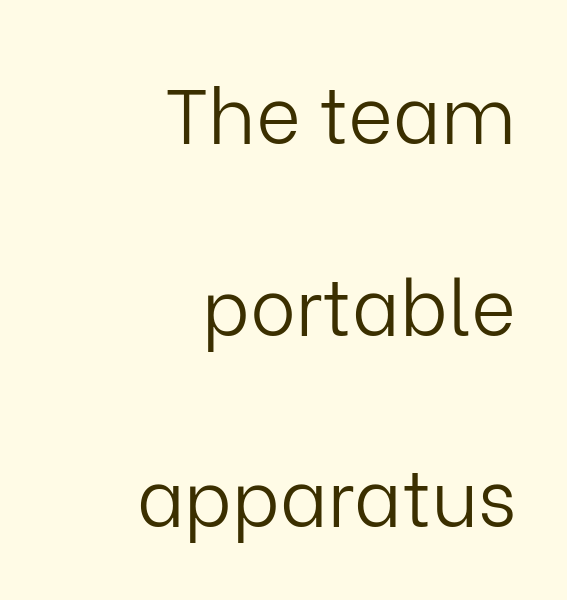
{"serif": "no", "italic": "no", "bold": "no", "weight": "light", "width": "normal", "stroke_contrast": "low", "x_height": "medium", "monospaced": "no", "underline": "no", "align": "right", "line_spacing": "loose", "line_spacing_ratio": 2.49, "letter_spacing": "normal", "letter_spacing_em": 0.0, "glyph_px": 77}
